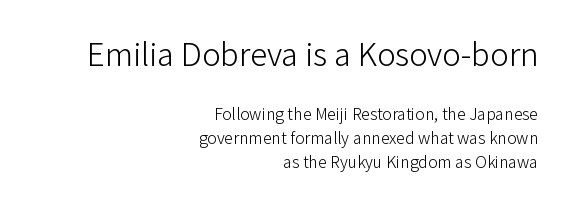
Q: Is the text bold? A: No.
Q: Is the text italic (slanted)? A: No, it is upright.
Q: Is the typeface a serif or a sans-serif typeface? A: Sans-serif.
Q: Is the text underlined? A: No.
Q: How is the paragraph aligned? A: Right-aligned.
Q: Is the spacing between letters normal or unusually wide? A: Normal.
Q: Is the spacing between lines tight, normal or loose? A: Normal.
Q: Which block of text is set in a larger size, the first (top) or the second (bottom)? A: The first (top) one.
Q: Width (condensed, normal, or wide)? A: Normal.
Q: Stroke contrast? A: Low.
Q: x-height? A: Medium.
Q: Monospaced? A: No.
